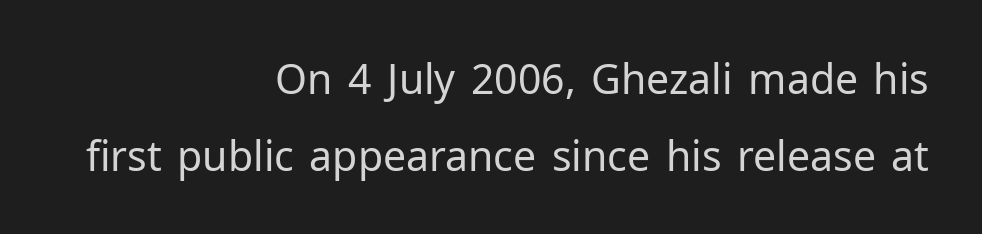
The image shows 41 px regular-weight sans-serif type, upright; set right-aligned, line spacing 1.88x, normal letter spacing, not underlined; low stroke contrast and a medium x-height.
